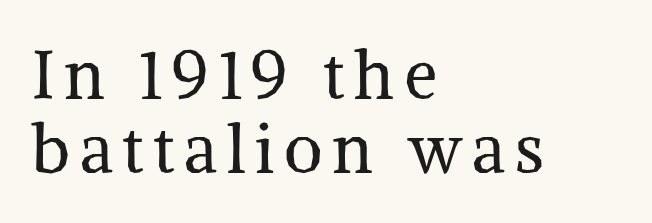
Q: Is the text bold? A: No.
Q: Is the text italic (slanted)? A: No, it is upright.
Q: Is the typeface a serif or a sans-serif typeface? A: Serif.
Q: Is the text underlined? A: No.
Q: How is the paragraph aligned? A: Left-aligned.
Q: Is the spacing between lines tight, normal or loose? A: Tight.
Q: Width (condensed, normal, or wide)? A: Normal.
Q: Stroke contrast? A: Medium.
Q: x-height? A: Medium.
Q: Monospaced? A: No.
